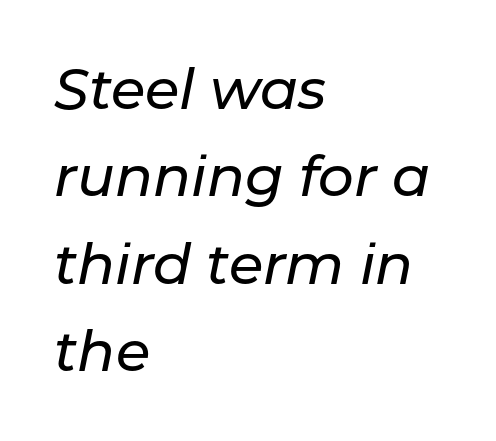
Q: Is the text italic (slanted)? A: Yes, it leans right by about 11 degrees.
Q: Is the text underlined? A: No.
Q: How is the paragraph aligned? A: Left-aligned.
Q: Is the spacing between letters normal or unusually wide? A: Normal.
Q: Is the spacing between lines tight, normal or loose? A: Normal.
Q: Width (condensed, normal, or wide)? A: Normal.
Q: Stroke contrast? A: Low.
Q: x-height? A: Medium.
Q: Monospaced? A: No.
